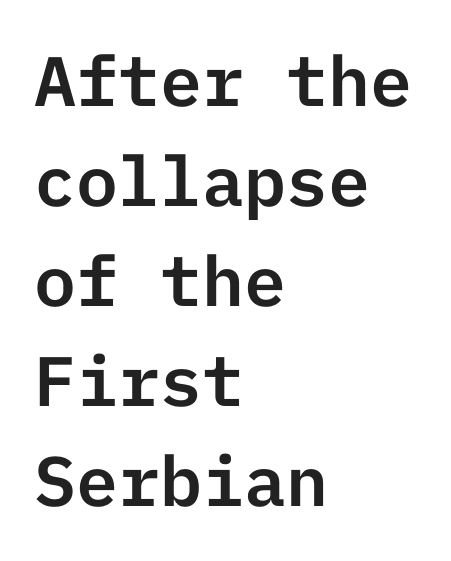
The image shows 70 px sans-serif type, upright; set left-aligned, normal line spacing (1.43x), normal letter spacing, not underlined; low stroke contrast and a medium x-height.
